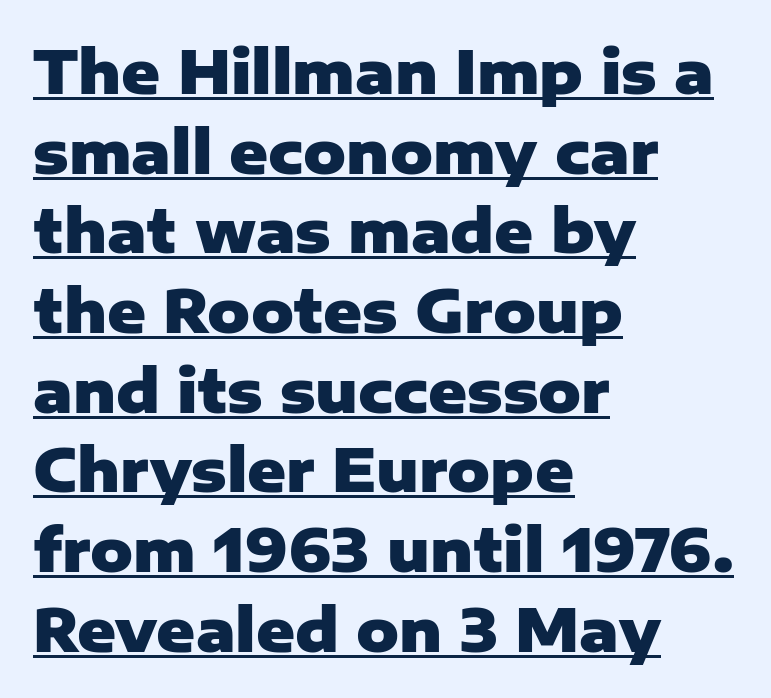
Q: Is the text bold? A: Yes.
Q: Is the text italic (slanted)? A: No, it is upright.
Q: Is the typeface a serif or a sans-serif typeface? A: Sans-serif.
Q: Is the text underlined? A: Yes.
Q: How is the paragraph aligned? A: Left-aligned.
Q: Is the spacing between letters normal or unusually wide? A: Normal.
Q: Is the spacing between lines tight, normal or loose? A: Normal.
Q: Width (condensed, normal, or wide)? A: Normal.
Q: Stroke contrast? A: Low.
Q: x-height? A: Medium.
Q: Monospaced? A: No.
